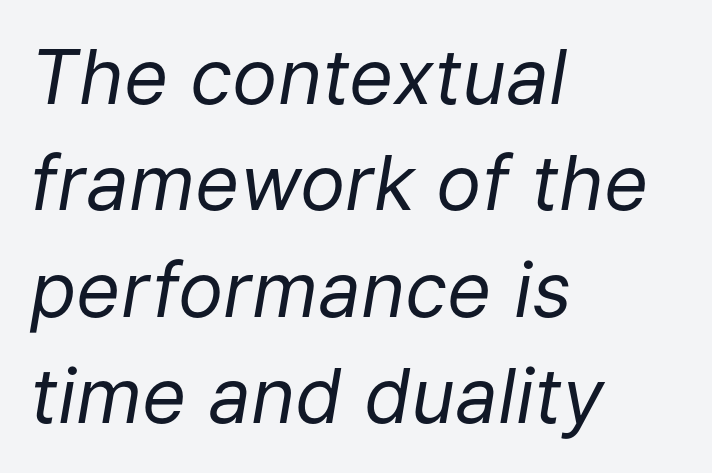
No word sits above an underline. Successive baselines arrive at the customary interval. The passage shown leans; its letterforms are oblique. Layout note: lines flush left. Standard letterfit; no display-style spreading of the glyphs.
